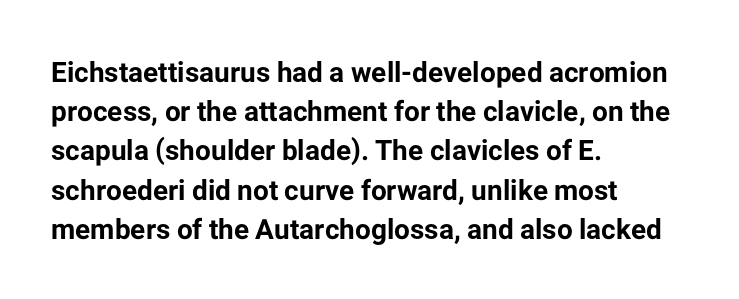
Q: Is the text bold? A: Yes.
Q: Is the text italic (slanted)? A: No, it is upright.
Q: Is the typeface a serif or a sans-serif typeface? A: Sans-serif.
Q: Is the text underlined? A: No.
Q: How is the paragraph aligned? A: Left-aligned.
Q: Is the spacing between letters normal or unusually wide? A: Normal.
Q: Is the spacing between lines tight, normal or loose? A: Normal.
Q: Width (condensed, normal, or wide)? A: Normal.
Q: Stroke contrast? A: Low.
Q: x-height? A: Medium.
Q: Monospaced? A: No.
